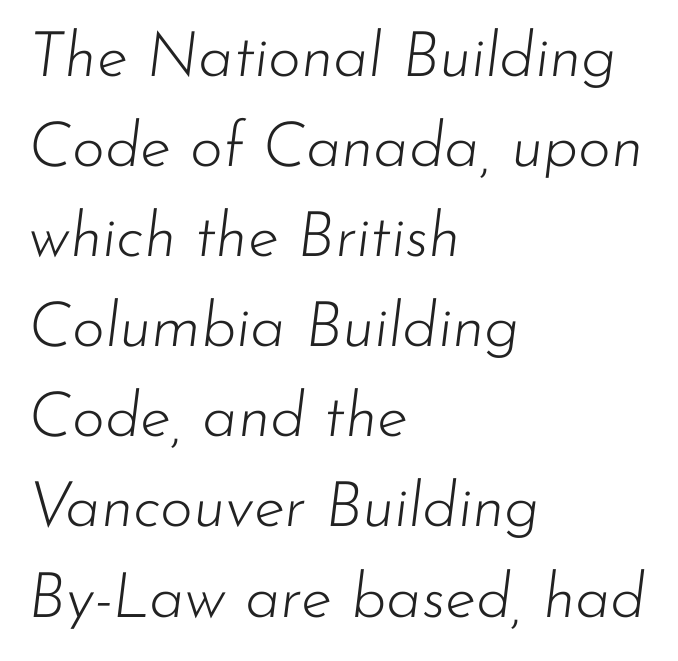
{"italic": "yes", "lean": "right", "slant_degrees": 7, "bold": "no", "weight": "light", "width": "normal", "stroke_contrast": "low", "x_height": "small", "monospaced": "no", "underline": "no", "align": "left", "line_spacing": "normal", "line_spacing_ratio": 1.43, "letter_spacing": "normal", "letter_spacing_em": 0.0, "glyph_px": 63}
